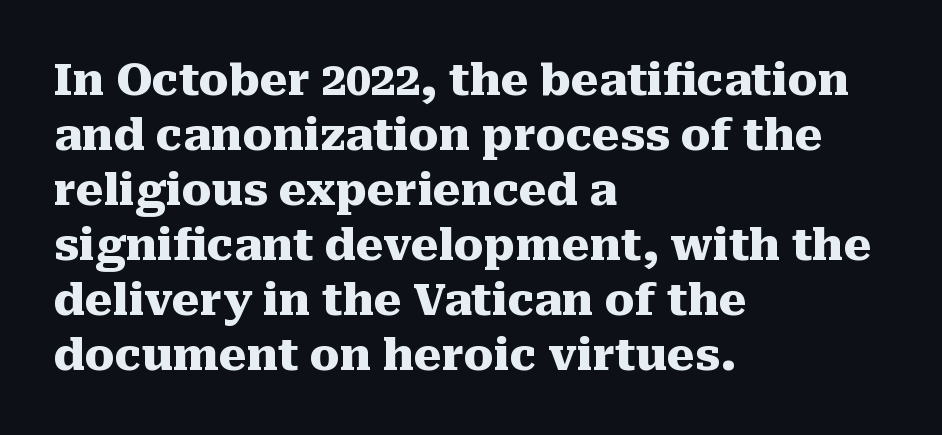
{"serif": "yes", "italic": "no", "bold": "yes", "weight": "heavy", "width": "normal", "stroke_contrast": "medium", "x_height": "medium", "monospaced": "no", "underline": "no", "align": "left", "line_spacing": "normal", "line_spacing_ratio": 1.25, "letter_spacing": "normal", "letter_spacing_em": 0.0, "glyph_px": 44}
